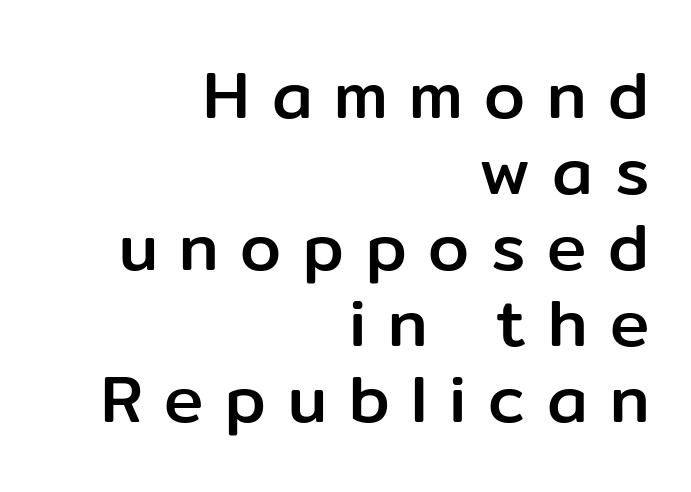
{"serif": "no", "italic": "no", "width": "normal", "stroke_contrast": "low", "x_height": "medium", "monospaced": "no", "underline": "no", "align": "right", "line_spacing": "tight", "line_spacing_ratio": 1.15, "letter_spacing": "wide", "letter_spacing_em": 0.33, "glyph_px": 66}
